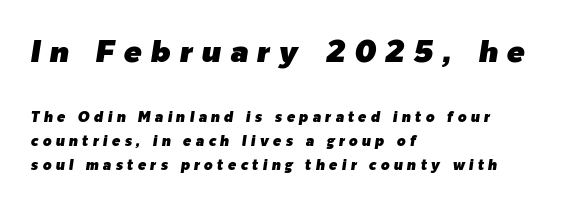
Q: Is the text italic (slanted)? A: Yes, it leans right by about 9 degrees.
Q: Is the text underlined? A: No.
Q: How is the paragraph aligned? A: Left-aligned.
Q: Is the spacing between letters normal or unusually wide? A: Unusually wide.
Q: Which block of text is set in a larger size, the first (top) or the second (bottom)? A: The first (top) one.
Q: Width (condensed, normal, or wide)? A: Normal.
Q: Stroke contrast? A: Low.
Q: x-height? A: Medium.
Q: Monospaced? A: No.
